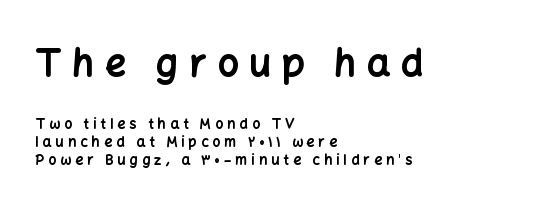
{"serif": "no", "italic": "no", "bold": "yes", "weight": "bold", "width": "normal", "stroke_contrast": "low", "x_height": "medium", "monospaced": "no", "underline": "no", "align": "left", "line_spacing": "normal", "line_spacing_ratio": 1.29, "letter_spacing": "wide", "letter_spacing_em": 0.29, "larger_block": "first", "size_ratio": 2.64, "glyph_px": 37}
